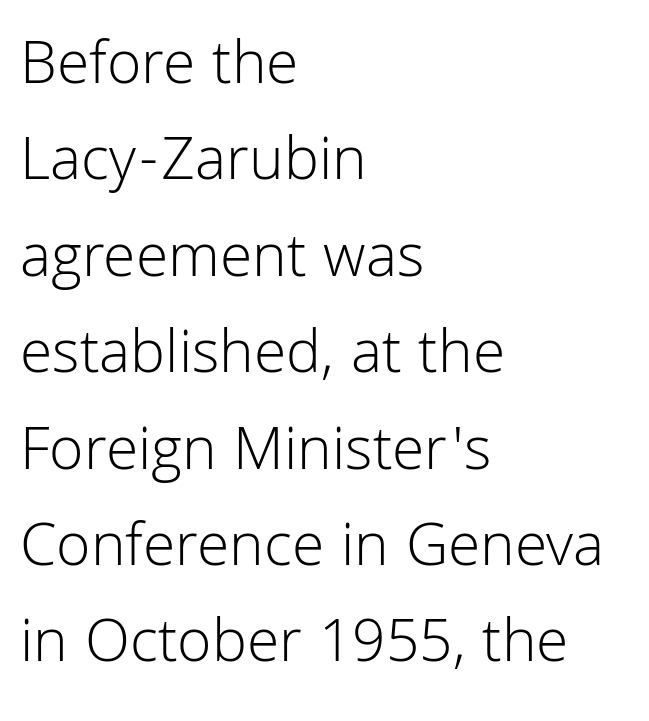
The image shows 63 px light sans-serif type, upright; set left-aligned, normal line spacing (1.53x), normal letter spacing, not underlined; low stroke contrast and a medium x-height.
